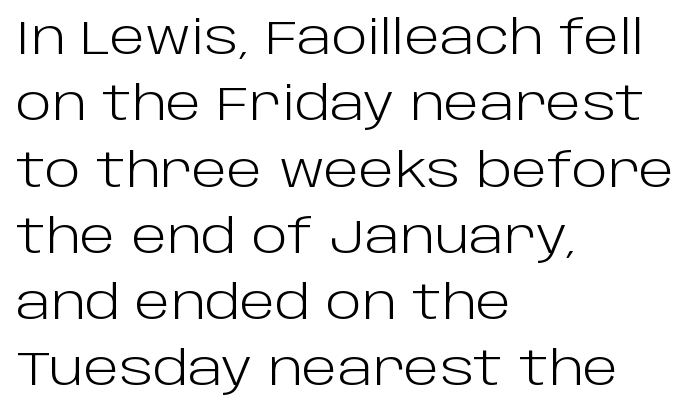
The font is comparable to plain body text, perhaps lighter. The typography opts for an upright posture over an oblique one. Students, note that the glyphs here touch the page at normal intervals. The rows are spaced the way most documents space them.
